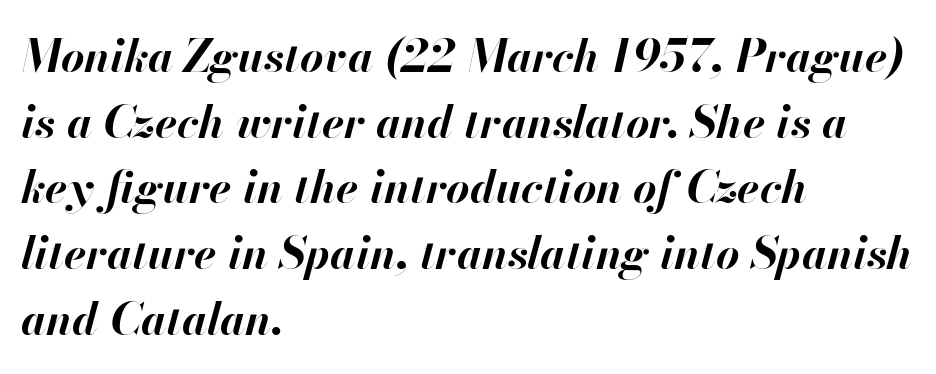
Q: Is the text bold? A: Yes.
Q: Is the text italic (slanted)? A: Yes, it leans right by about 13 degrees.
Q: Is the text underlined? A: No.
Q: How is the paragraph aligned? A: Left-aligned.
Q: Is the spacing between letters normal or unusually wide? A: Normal.
Q: Is the spacing between lines tight, normal or loose? A: Normal.
Q: Width (condensed, normal, or wide)? A: Normal.
Q: Stroke contrast? A: High.
Q: x-height? A: Small.
Q: Monospaced? A: No.
